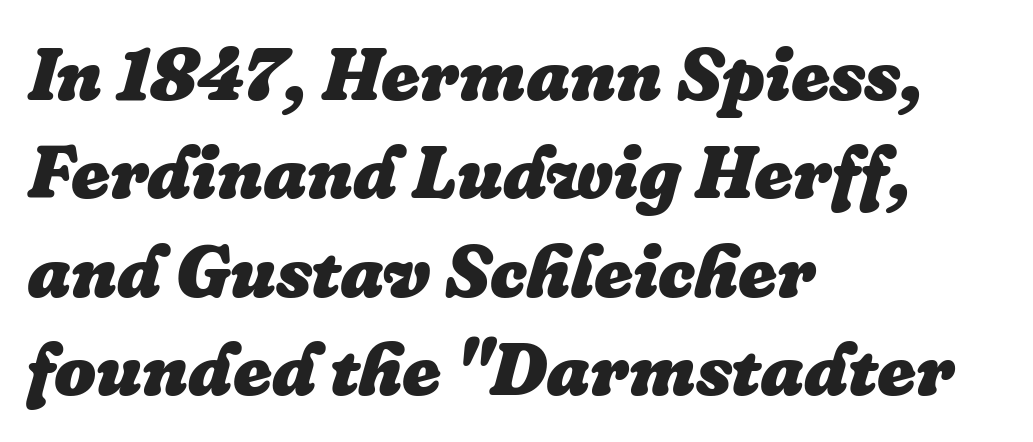
Q: Is the text bold? A: Yes.
Q: Is the text italic (slanted)? A: Yes, it leans right by about 16 degrees.
Q: Is the text underlined? A: No.
Q: How is the paragraph aligned? A: Left-aligned.
Q: Is the spacing between letters normal or unusually wide? A: Normal.
Q: Is the spacing between lines tight, normal or loose? A: Normal.
Q: Width (condensed, normal, or wide)? A: Normal.
Q: Stroke contrast? A: Low.
Q: x-height? A: Medium.
Q: Monospaced? A: No.
